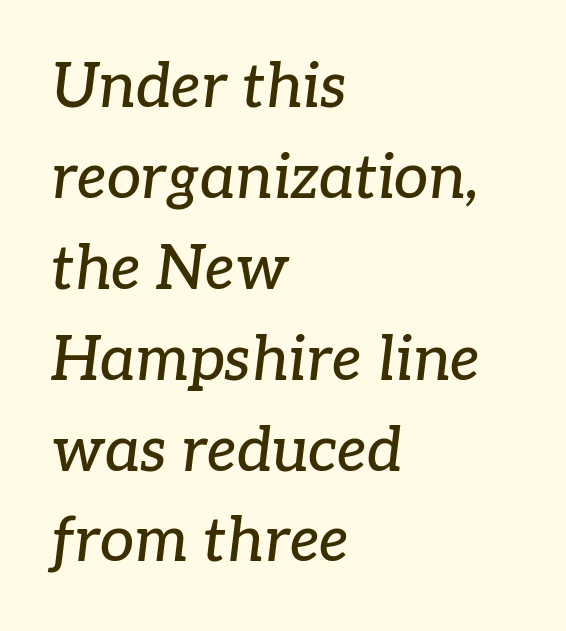
The image shows 61 px serif type, italic (leaning right); set left-aligned, normal line spacing (1.49x), normal letter spacing, not underlined; low stroke contrast and a medium x-height.
